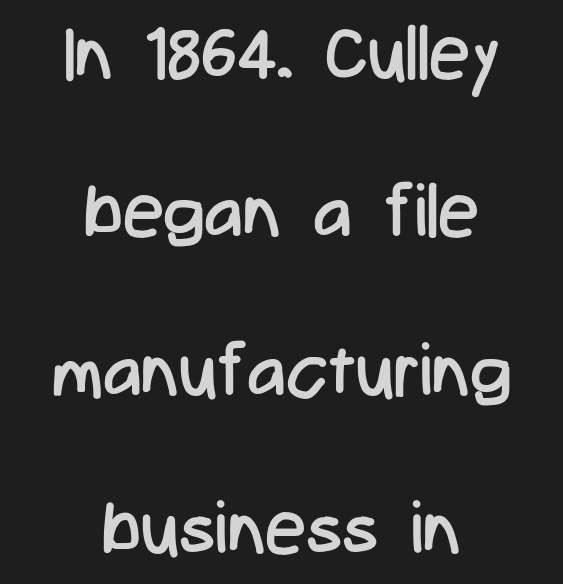
Q: Is the text bold? A: No.
Q: Is the text italic (slanted)? A: No, it is upright.
Q: Is the typeface a serif or a sans-serif typeface? A: Sans-serif.
Q: Is the text underlined? A: No.
Q: How is the paragraph aligned? A: Centered.
Q: Is the spacing between letters normal or unusually wide? A: Normal.
Q: Is the spacing between lines tight, normal or loose? A: Loose.
Q: Width (condensed, normal, or wide)? A: Condensed.
Q: Stroke contrast? A: Low.
Q: x-height? A: Medium.
Q: Monospaced? A: No.
